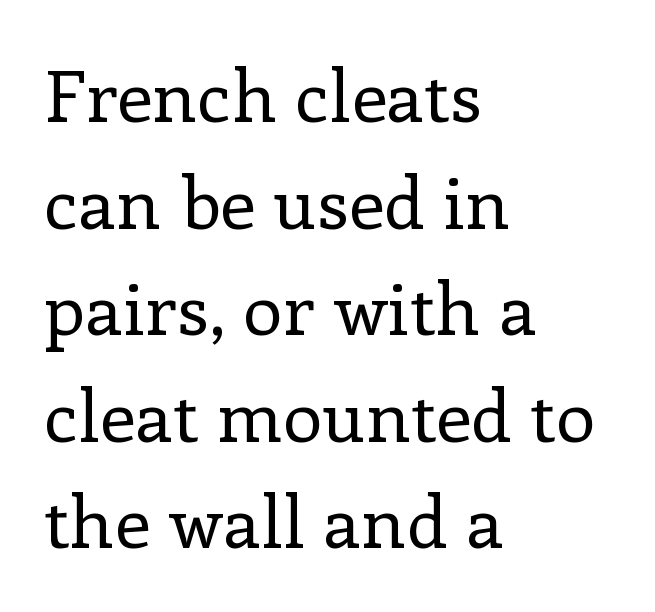
{"serif": "yes", "italic": "no", "bold": "no", "weight": "regular", "width": "normal", "stroke_contrast": "low", "x_height": "medium", "monospaced": "no", "underline": "no", "align": "left", "line_spacing": "normal", "line_spacing_ratio": 1.48, "letter_spacing": "normal", "letter_spacing_em": 0.0, "glyph_px": 72}
